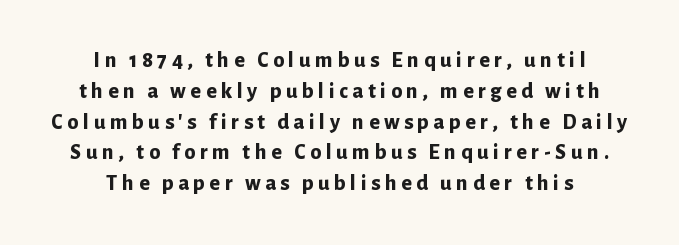
{"italic": "no", "bold": "yes", "underline": "no", "align": "center", "line_spacing": "normal", "line_spacing_ratio": 1.4, "letter_spacing": "wide", "letter_spacing_em": 0.21, "glyph_px": 22}
